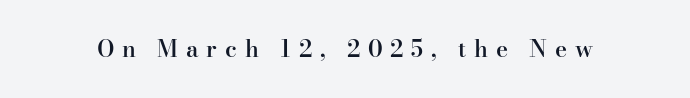
Q: Is the text bold? A: Semi-bold.
Q: Is the text italic (slanted)? A: No, it is upright.
Q: Is the text underlined? A: No.
Q: Is the spacing between letters normal or unusually wide? A: Unusually wide.
